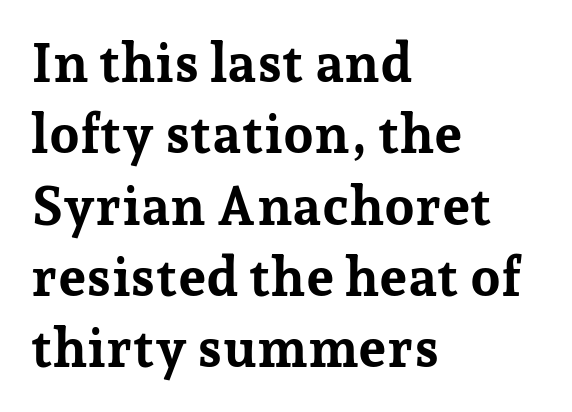
Character widths vary here, with narrow letters taking less room than wide ones. Quick note: underline off. A classic flush-left, rag-right setting is used for this passage. Default kerning and tracking; the words read as compact shapes. Notice how the stems are strictly vertical — no italics here. Is the type bold? Yes — the strokes are clearly thick and heavy.
